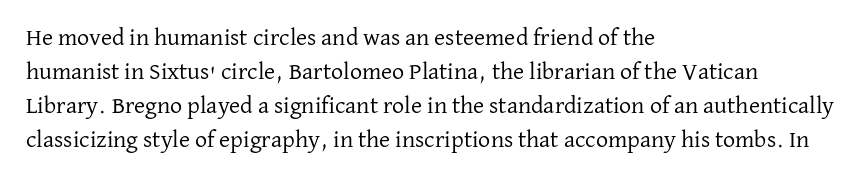
Decoration check: the copy has no underline. Teacher's note: observe the even left margin — that is flush-left alignment. Interline gaps are of average width in this sample. No chunkiness to these letters — they're not bold. These lines were composed using upright roman letters.
